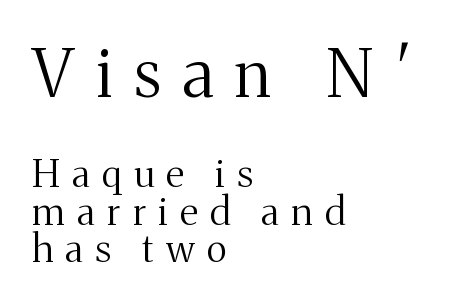
The image shows 66 px regular-weight serif type, upright; set left-aligned, tight line spacing (0.98x), unusually wide letter spacing (+0.33 em), not underlined; the first (top) block is 1.74x larger; medium stroke contrast and a medium x-height.
